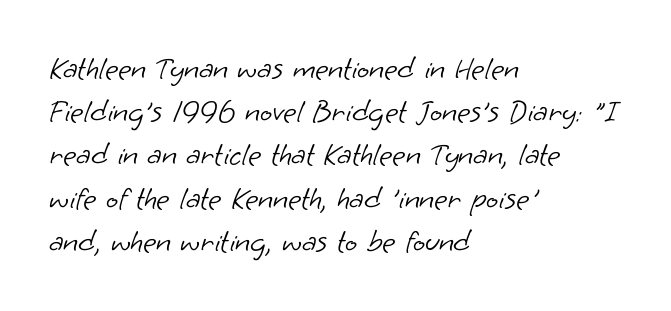
Character widths vary here, with narrow letters taking less room than wide ones. This is sans-serif lettering, the kind often seen on screens and signage. Ink coverage per letter is moderate at most. The rendering keeps characters at their native spacing. Each row of text sits above clean, open space.
